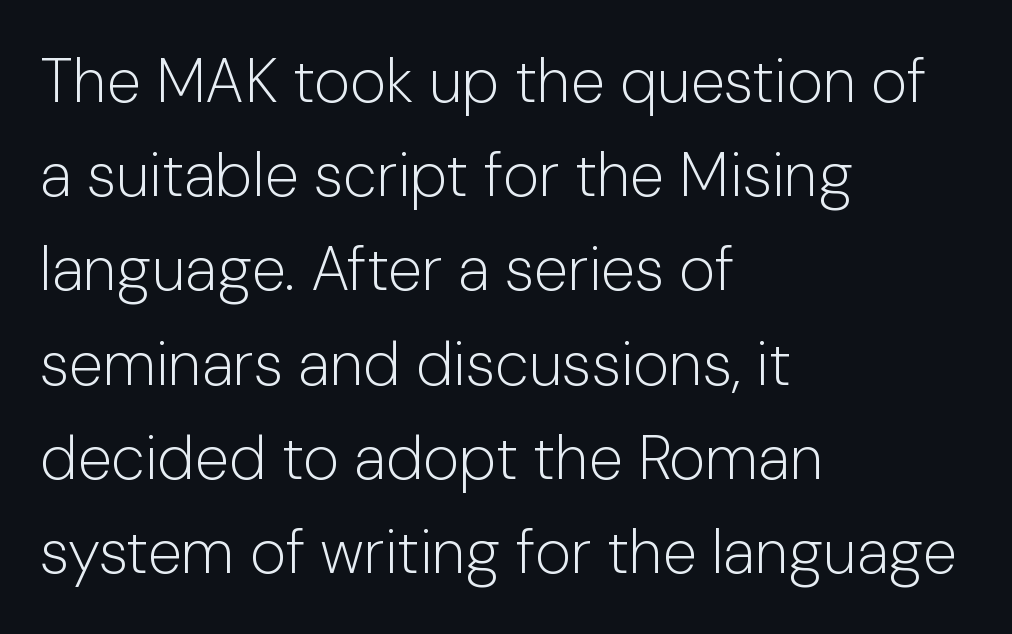
The image shows 62 px light sans-serif type, upright; set left-aligned, normal line spacing (1.52x), normal letter spacing, not underlined; low stroke contrast and a medium x-height.
